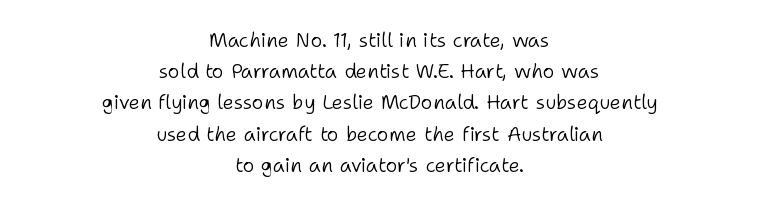
Q: Is the text bold? A: No.
Q: Is the text italic (slanted)? A: No, it is upright.
Q: Is the text underlined? A: No.
Q: How is the paragraph aligned? A: Centered.
Q: Is the spacing between letters normal or unusually wide? A: Normal.
Q: Is the spacing between lines tight, normal or loose? A: Normal.
